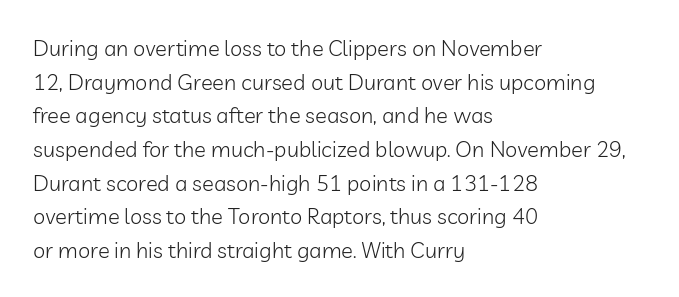
Unbolded letterforms with no extra heft. The letterforms sit shoulder to shoulder at normal distance. Line spacing here is normal. Glance below the letters and you will spot only blank space. Visually the block forms a straight wall on the left and a jagged coastline on the right.
